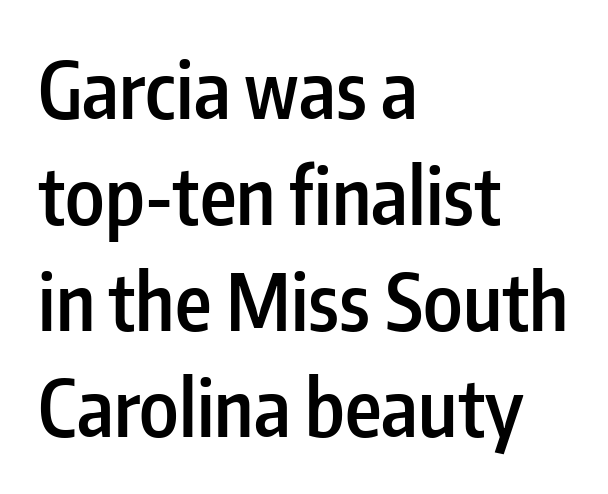
The image shows 78 px semibold, condensed sans-serif type, upright; set left-aligned, normal line spacing (1.36x), normal letter spacing, not underlined; low stroke contrast and a medium x-height.
